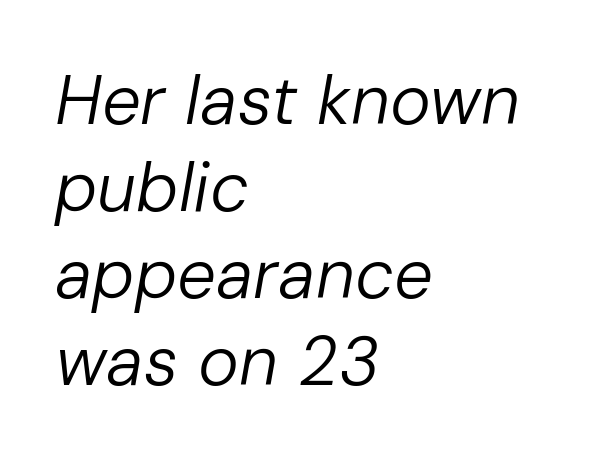
{"italic": "yes", "lean": "right", "slant_degrees": 10, "bold": "no", "weight": "regular", "width": "normal", "stroke_contrast": "low", "x_height": "medium", "monospaced": "no", "underline": "no", "align": "left", "line_spacing": "normal", "line_spacing_ratio": 1.26, "letter_spacing": "normal", "letter_spacing_em": 0.0, "glyph_px": 69}
